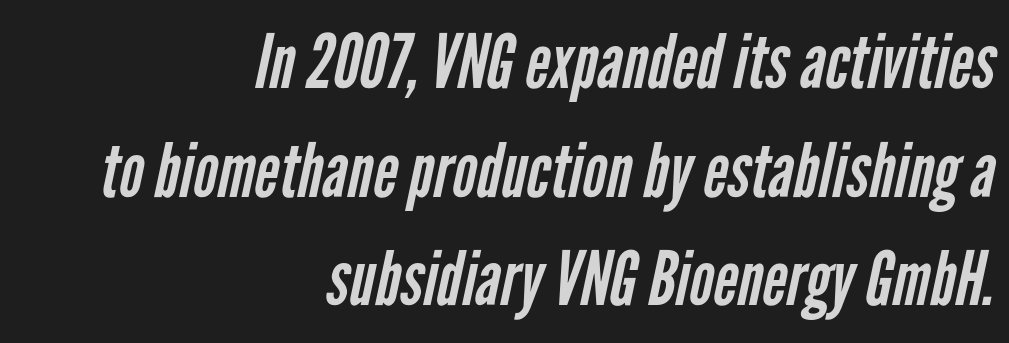
The image shows 75 px regular-weight, condensed sans-serif type; set right-aligned, normal line spacing (1.45x), normal letter spacing, not underlined; low stroke contrast and a medium x-height.
